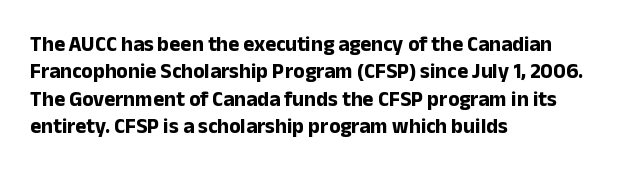
Q: Is the text bold? A: Yes.
Q: Is the text italic (slanted)? A: No, it is upright.
Q: Is the text underlined? A: No.
Q: How is the paragraph aligned? A: Left-aligned.
Q: Is the spacing between letters normal or unusually wide? A: Normal.
Q: Is the spacing between lines tight, normal or loose? A: Normal.
